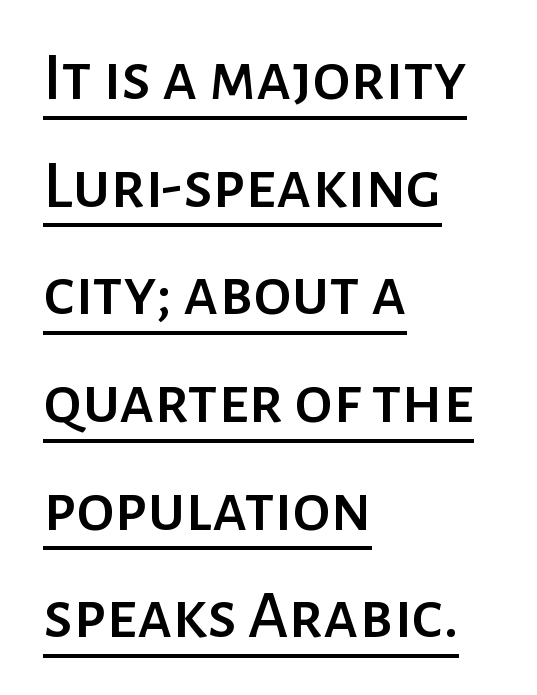
Has an underline been added? It has. The face used here is proportionally spaced, like ordinary book or web type. Honestly, the letter spacing is just normal — you wouldn't notice it. The rendering anchors every line to the left-hand side. Grotesque or geometric, the face here clearly has no serifs. Posture: vertical.
